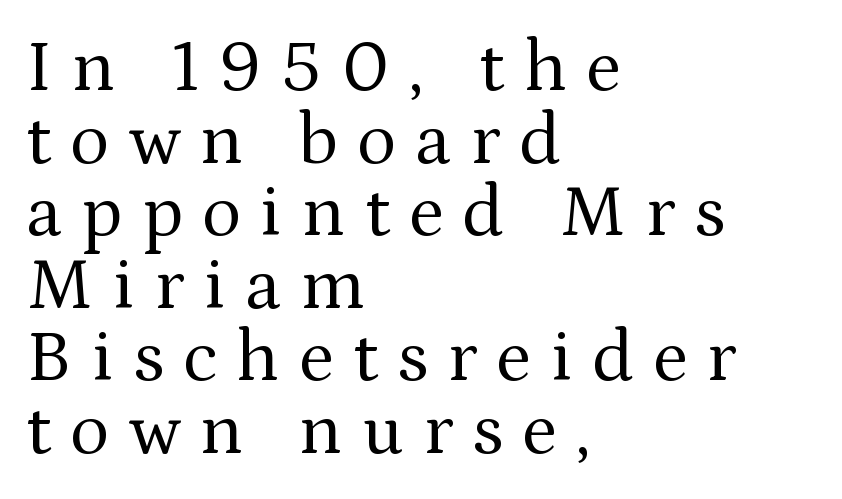
Q: Is the text bold? A: No.
Q: Is the text italic (slanted)? A: No, it is upright.
Q: Is the typeface a serif or a sans-serif typeface? A: Serif.
Q: Is the text underlined? A: No.
Q: How is the paragraph aligned? A: Left-aligned.
Q: Is the spacing between letters normal or unusually wide? A: Unusually wide.
Q: Is the spacing between lines tight, normal or loose? A: Tight.
Q: Width (condensed, normal, or wide)? A: Normal.
Q: Stroke contrast? A: Medium.
Q: x-height? A: Medium.
Q: Monospaced? A: No.
